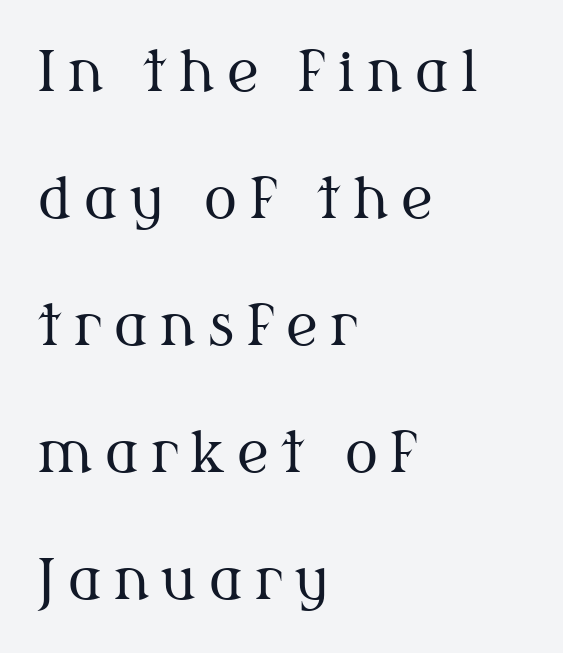
Q: Is the text bold? A: No.
Q: Is the text italic (slanted)? A: No, it is upright.
Q: Is the typeface a serif or a sans-serif typeface? A: Serif.
Q: Is the text underlined? A: No.
Q: How is the paragraph aligned? A: Left-aligned.
Q: Is the spacing between letters normal or unusually wide? A: Unusually wide.
Q: Is the spacing between lines tight, normal or loose? A: Loose.
Q: Width (condensed, normal, or wide)? A: Normal.
Q: Stroke contrast? A: Medium.
Q: x-height? A: Medium.
Q: Monospaced? A: No.
